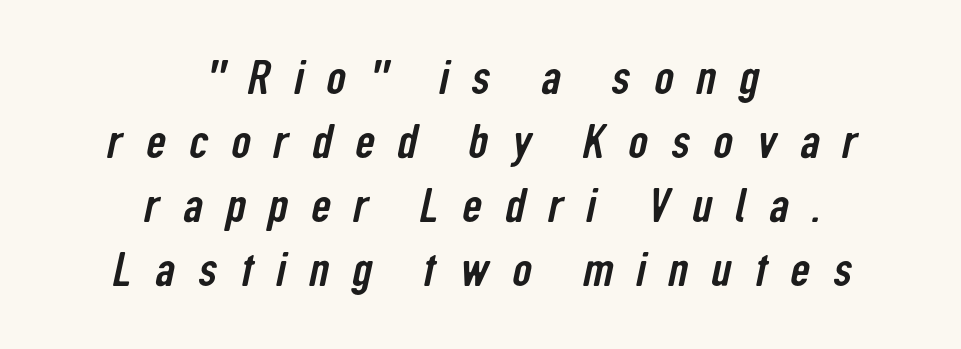
Rows of type keep a routine distance in the vertical direction. The space beneath each line is pristine and unruled. Both edges are ragged and mirror each other, which tells us the setting is centered. Grotesque or geometric, the face here clearly has no serifs. Spacing between characters has been opened up far beyond the box default. A typesetter would call this proportional, since set widths differ per character.
